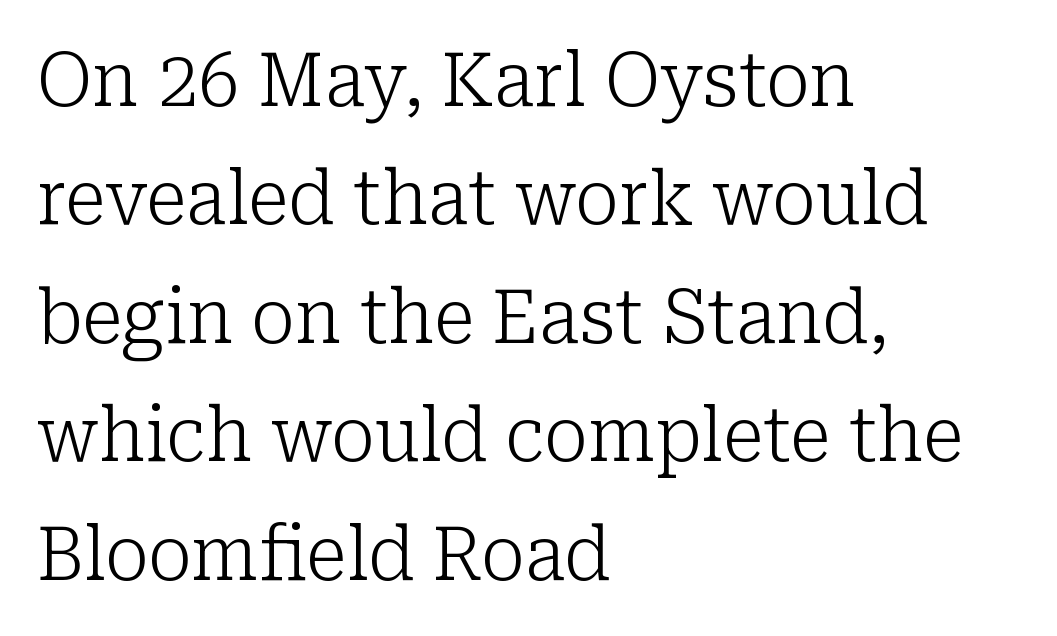
Q: Is the text bold? A: No.
Q: Is the text italic (slanted)? A: No, it is upright.
Q: Is the typeface a serif or a sans-serif typeface? A: Serif.
Q: Is the text underlined? A: No.
Q: How is the paragraph aligned? A: Left-aligned.
Q: Is the spacing between letters normal or unusually wide? A: Normal.
Q: Is the spacing between lines tight, normal or loose? A: Normal.
Q: Width (condensed, normal, or wide)? A: Normal.
Q: Stroke contrast? A: Low.
Q: x-height? A: Medium.
Q: Monospaced? A: No.
